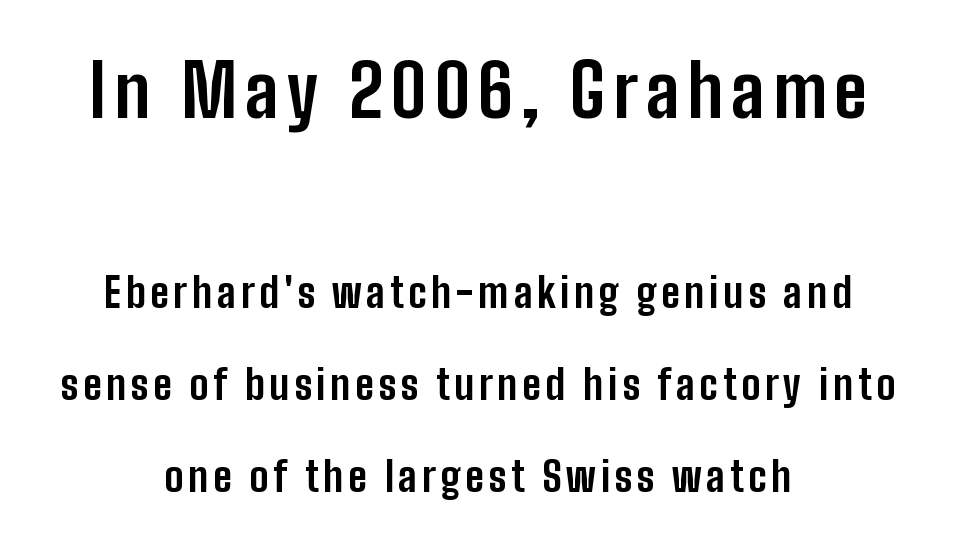
Q: Is the text bold? A: Yes.
Q: Is the text italic (slanted)? A: No, it is upright.
Q: Is the typeface a serif or a sans-serif typeface? A: Sans-serif.
Q: Is the text underlined? A: No.
Q: How is the paragraph aligned? A: Centered.
Q: Is the spacing between lines tight, normal or loose? A: Loose.
Q: Which block of text is set in a larger size, the first (top) or the second (bottom)? A: The first (top) one.
Q: Width (condensed, normal, or wide)? A: Condensed.
Q: Stroke contrast? A: Low.
Q: x-height? A: Medium.
Q: Monospaced? A: No.
